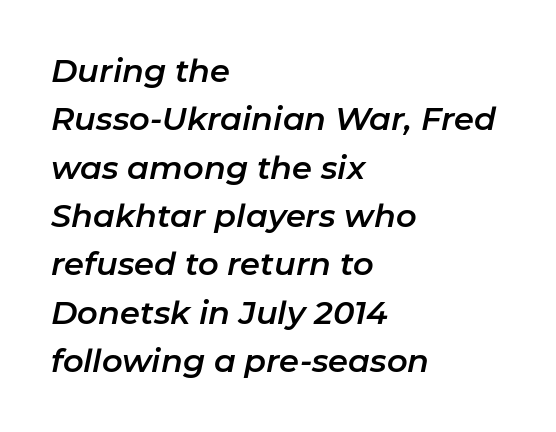
The image shows 32 px text type, italic (leaning right); set left-aligned, normal line spacing (1.51x), normal letter spacing, not underlined; low stroke contrast and a medium x-height.
